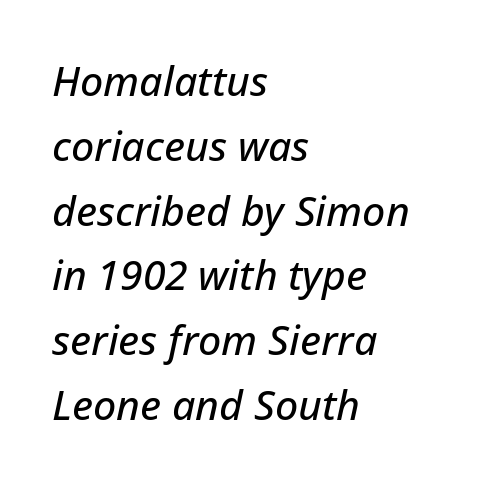
The glyphs are unaccompanied by any horizontal stroke below them. This is oblique type, the kind used for emphasis or titles. The rendering anchors every line to the left-hand side. Nobody touched the tracking dial on this one. These lines sit exactly where default settings would place them.
